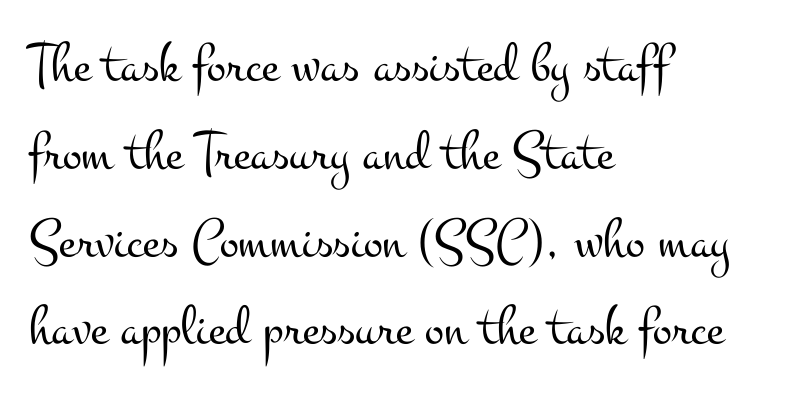
Q: Is the text bold? A: No.
Q: Is the text italic (slanted)? A: Yes.
Q: Is the text underlined? A: No.
Q: How is the paragraph aligned? A: Left-aligned.
Q: Is the spacing between letters normal or unusually wide? A: Normal.
Q: Is the spacing between lines tight, normal or loose? A: Normal.
Q: Width (condensed, normal, or wide)? A: Wide.
Q: Stroke contrast? A: Medium.
Q: x-height? A: Small.
Q: Monospaced? A: No.
